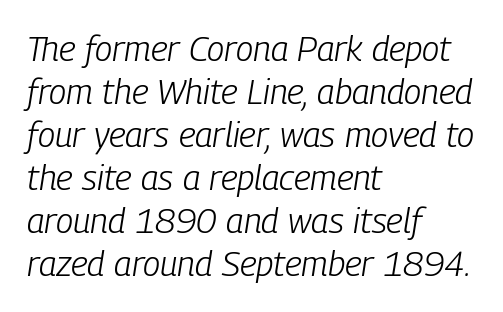
The image shows 35 px light, condensed type, italic (leaning right); set left-aligned, line spacing 1.23x, normal letter spacing, not underlined; low stroke contrast and a medium x-height.
